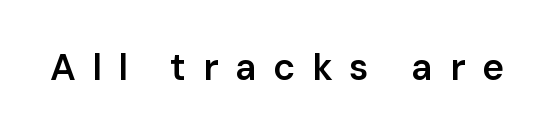
{"serif": "no", "italic": "no", "bold": "semi", "weight": "semibold", "width": "normal", "stroke_contrast": "low", "x_height": "medium", "monospaced": "no", "underline": "no", "letter_spacing": "wide", "letter_spacing_em": 0.45, "glyph_px": 37}
